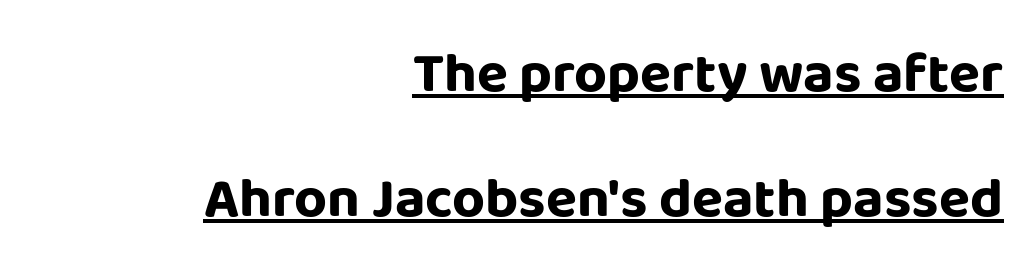
Q: Is the text bold? A: Yes.
Q: Is the text italic (slanted)? A: No, it is upright.
Q: Is the typeface a serif or a sans-serif typeface? A: Sans-serif.
Q: Is the text underlined? A: Yes.
Q: How is the paragraph aligned? A: Right-aligned.
Q: Is the spacing between letters normal or unusually wide? A: Normal.
Q: Is the spacing between lines tight, normal or loose? A: Loose.
Q: Width (condensed, normal, or wide)? A: Normal.
Q: Stroke contrast? A: Low.
Q: x-height? A: Large.
Q: Monospaced? A: No.
